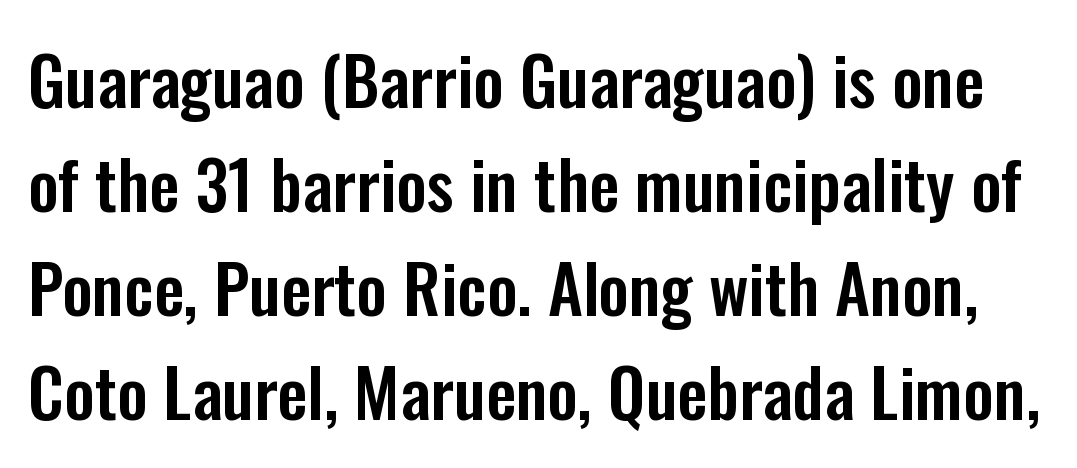
The line texture is even and compact thanks to regular tracking. Unlike italic type, these characters show no tilt at all. To sum up the face: it is a sans, with no serifs. The designer left line spacing at the default. This sample has the flowing, uneven cadence of proportional lettering.
